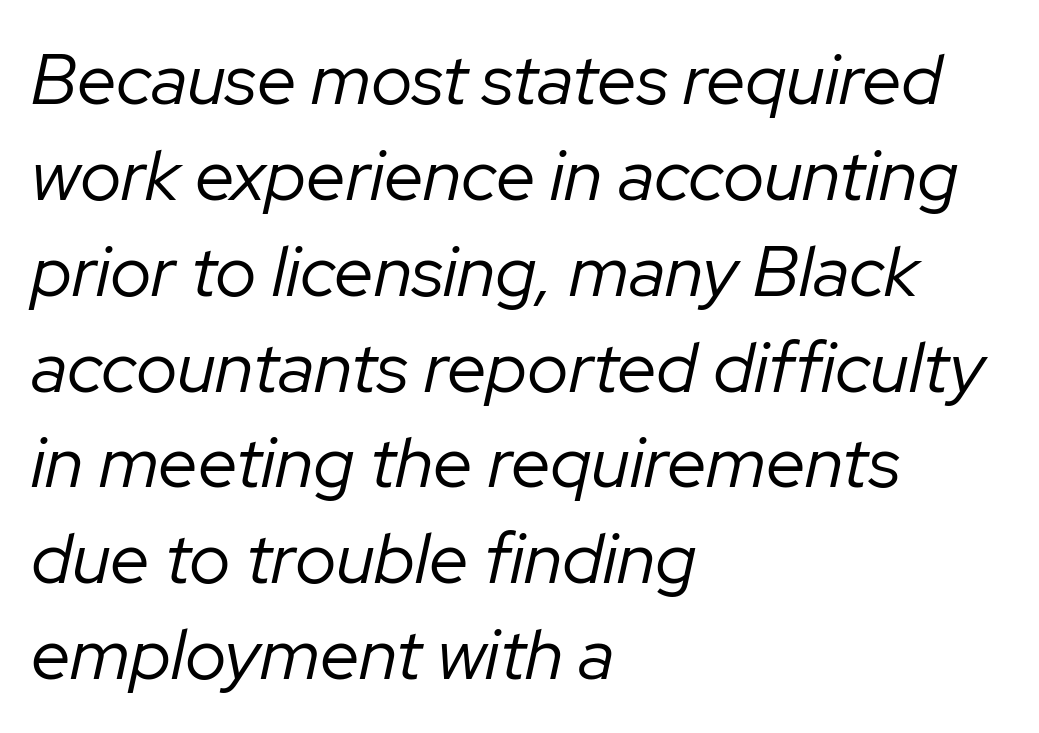
The type is set solid horizontally, with unmodified tracking. Alignment: flush left. Characters are canted at an angle relative to the baseline's perpendicular. Stem width sits at or under what a default text font uses. Check under the words: just untouched page. A typesetter would call this proportional, since set widths differ per character.
